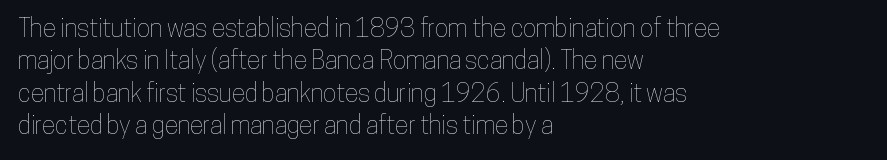
{"italic": "no", "underline": "no", "align": "left", "line_spacing": "normal", "line_spacing_ratio": 1.3, "letter_spacing": "normal", "letter_spacing_em": 0.0, "glyph_px": 25}
